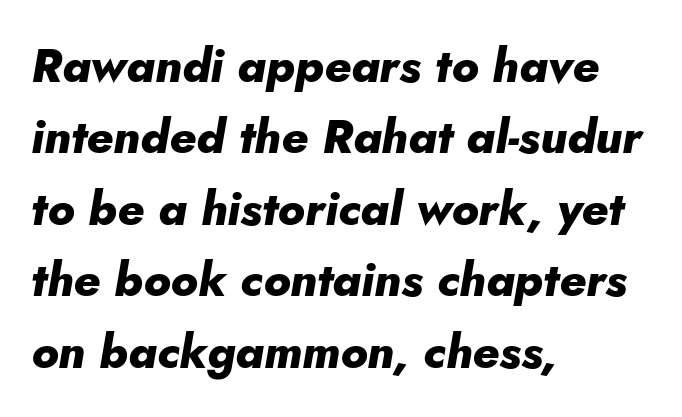
Q: Is the text bold? A: Yes.
Q: Is the text italic (slanted)? A: Yes, it leans right by about 10 degrees.
Q: Is the text underlined? A: No.
Q: How is the paragraph aligned? A: Left-aligned.
Q: Is the spacing between letters normal or unusually wide? A: Normal.
Q: Is the spacing between lines tight, normal or loose? A: Normal.
Q: Width (condensed, normal, or wide)? A: Normal.
Q: Stroke contrast? A: Low.
Q: x-height? A: Small.
Q: Monospaced? A: No.
